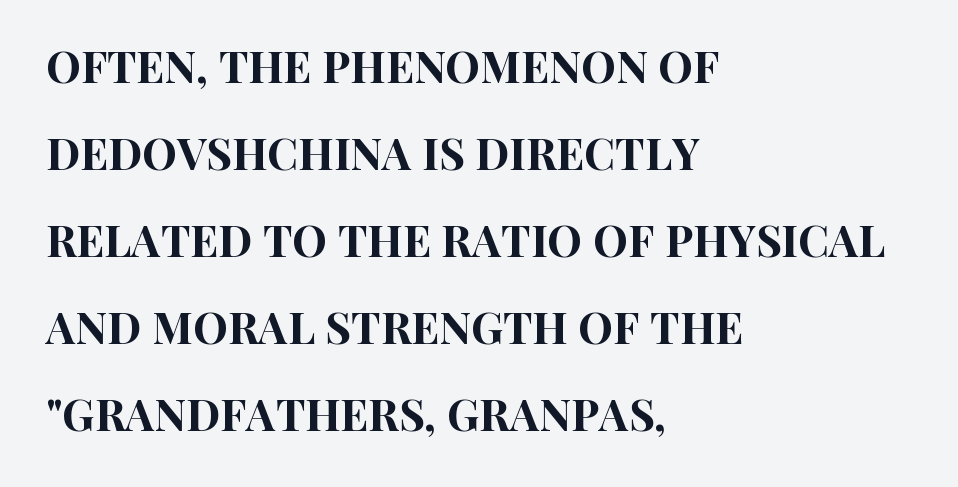
{"serif": "no", "italic": "no", "width": "condensed", "stroke_contrast": "high", "x_height": "large", "monospaced": "no", "underline": "no", "align": "left", "line_spacing": "loose", "line_spacing_ratio": 1.98, "letter_spacing": "normal", "letter_spacing_em": 0.0, "glyph_px": 44}
